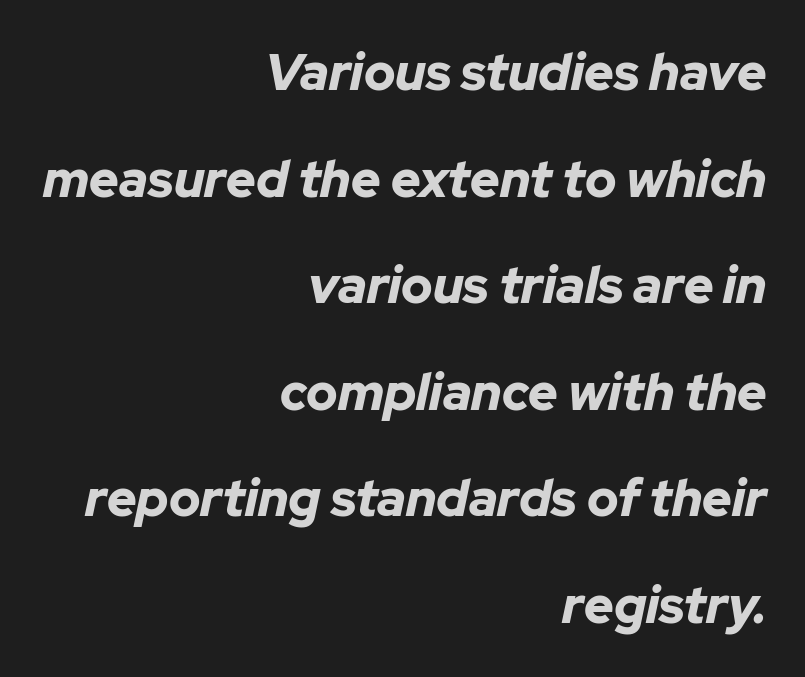
{"italic": "yes", "lean": "right", "slant_degrees": 12, "bold": "yes", "weight": "bold", "width": "normal", "stroke_contrast": "low", "x_height": "medium", "monospaced": "no", "underline": "no", "align": "right", "line_spacing": "loose", "line_spacing_ratio": 2.09, "letter_spacing": "normal", "letter_spacing_em": 0.0, "glyph_px": 51}
